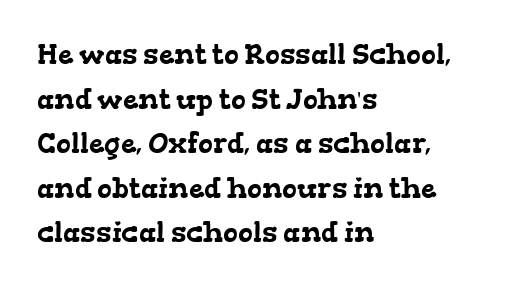
The image shows 28 px wide serif type; set left-aligned, normal line spacing (1.59x), normal letter spacing, not underlined; low stroke contrast and a medium x-height.
